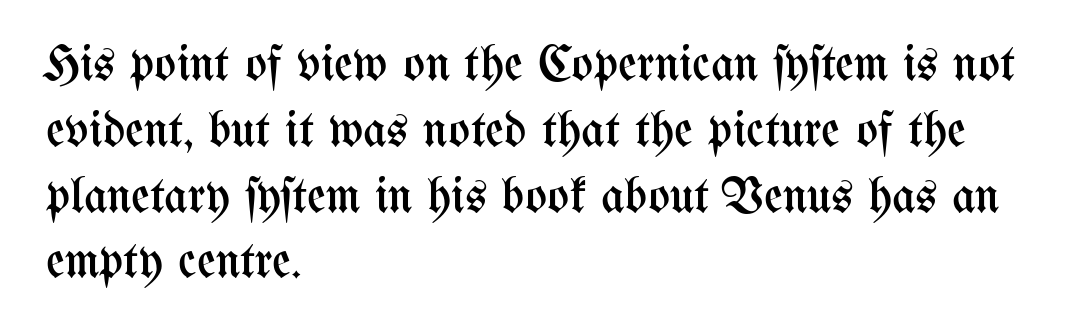
Q: Is the text bold? A: No.
Q: Is the text italic (slanted)? A: No, it is upright.
Q: Is the text underlined? A: No.
Q: How is the paragraph aligned? A: Left-aligned.
Q: Is the spacing between letters normal or unusually wide? A: Normal.
Q: Is the spacing between lines tight, normal or loose? A: Normal.
Q: Width (condensed, normal, or wide)? A: Condensed.
Q: Stroke contrast? A: Medium.
Q: x-height? A: Medium.
Q: Monospaced? A: No.
